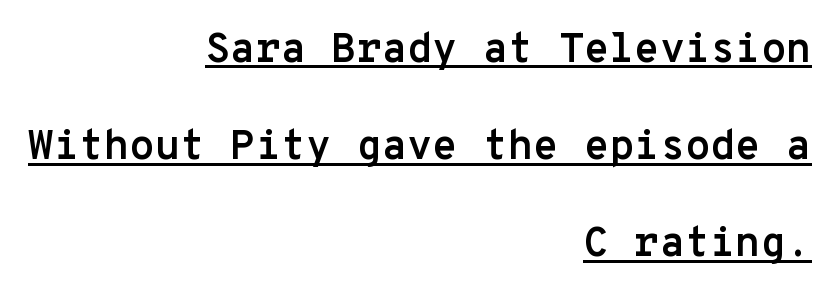
{"serif": "no", "italic": "no", "bold": "yes", "weight": "semibold", "width": "normal", "stroke_contrast": "low", "x_height": "medium", "monospaced": "yes", "underline": "yes", "align": "right", "line_spacing": "loose", "line_spacing_ratio": 2.37, "letter_spacing": "normal", "letter_spacing_em": 0.0, "glyph_px": 41}
